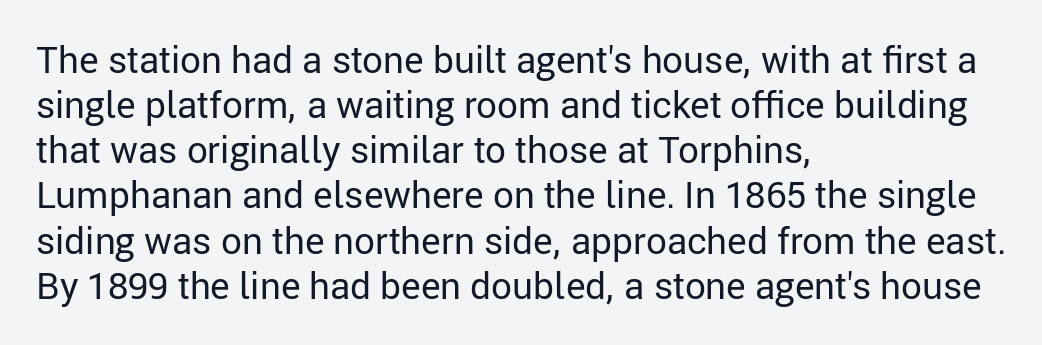
The image shows 37 px regular-weight sans-serif type, upright; set left-aligned, line spacing 1.22x, normal letter spacing, not underlined; low stroke contrast and a medium x-height.
